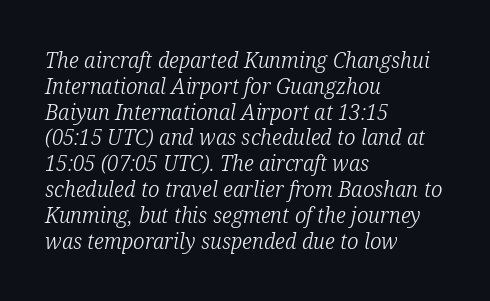
{"italic": "yes", "lean": "right", "slant_degrees": 12, "bold": "no", "underline": "no", "align": "left", "line_spacing_ratio": 1.23, "letter_spacing": "normal", "letter_spacing_em": 0.0, "glyph_px": 21}
